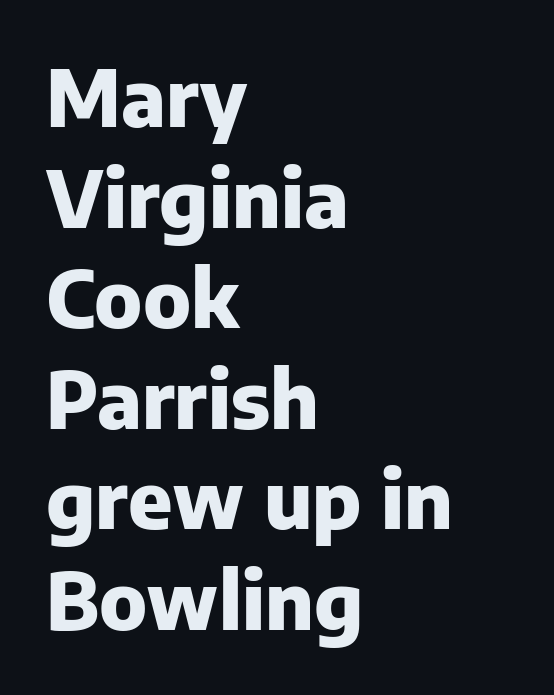
The type family on display is of the sans-serif kind. Honestly, the letter spacing is just normal — you wouldn't notice it. The gap between lines stays unmarked. The face used here is proportionally spaced, like ordinary book or web type.
